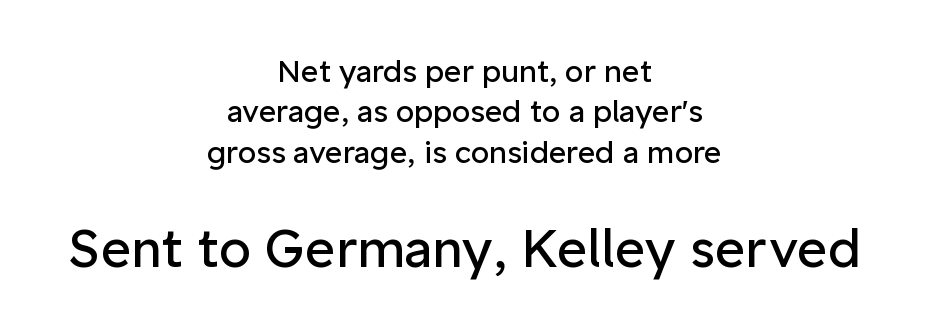
Q: Is the text bold? A: No.
Q: Is the text italic (slanted)? A: No, it is upright.
Q: Is the typeface a serif or a sans-serif typeface? A: Sans-serif.
Q: Is the text underlined? A: No.
Q: How is the paragraph aligned? A: Centered.
Q: Is the spacing between letters normal or unusually wide? A: Normal.
Q: Is the spacing between lines tight, normal or loose? A: Normal.
Q: Which block of text is set in a larger size, the first (top) or the second (bottom)? A: The second (bottom) one.
Q: Width (condensed, normal, or wide)? A: Normal.
Q: Stroke contrast? A: Low.
Q: x-height? A: Medium.
Q: Monospaced? A: No.
